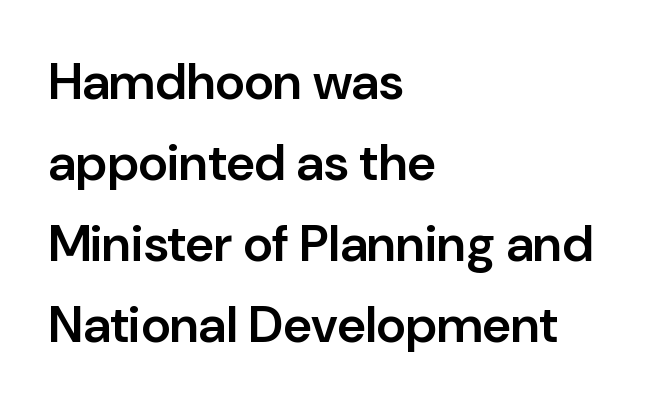
The image shows 51 px semibold sans-serif type, upright; set left-aligned, normal line spacing (1.59x), normal letter spacing, not underlined; low stroke contrast and a medium x-height.
